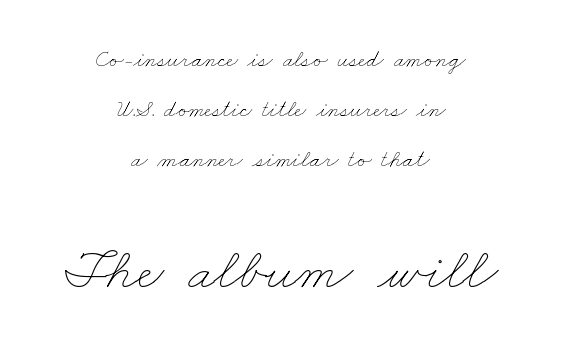
Q: Is the text bold? A: No.
Q: Is the text underlined? A: No.
Q: How is the paragraph aligned? A: Centered.
Q: Is the spacing between letters normal or unusually wide? A: Normal.
Q: Is the spacing between lines tight, normal or loose? A: Loose.
Q: Which block of text is set in a larger size, the first (top) or the second (bottom)? A: The second (bottom) one.
Q: Width (condensed, normal, or wide)? A: Wide.
Q: Stroke contrast? A: Low.
Q: x-height? A: Small.
Q: Monospaced? A: No.
